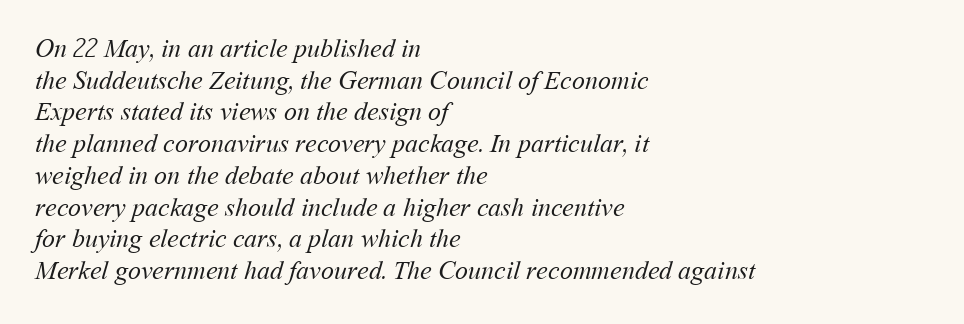
{"bold": "no", "underline": "no", "align": "left", "line_spacing_ratio": 1.22, "letter_spacing": "normal", "letter_spacing_em": 0.0, "glyph_px": 26}
